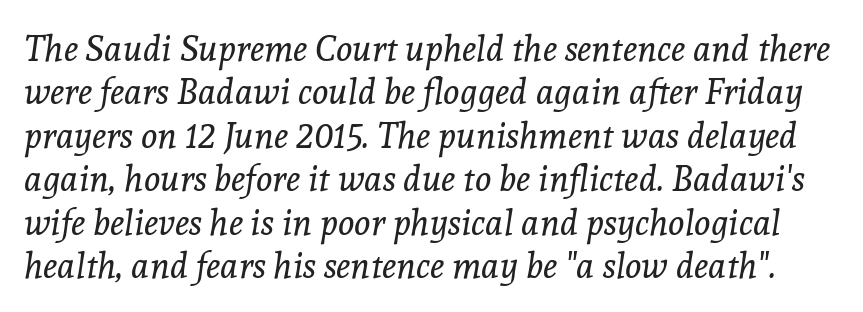
Is this a sans? No — the strokes have serifs. Weight: not bold — regular or lighter. The glyphs are unaccompanied by any horizontal stroke below them. It's the slanting kind of type.
